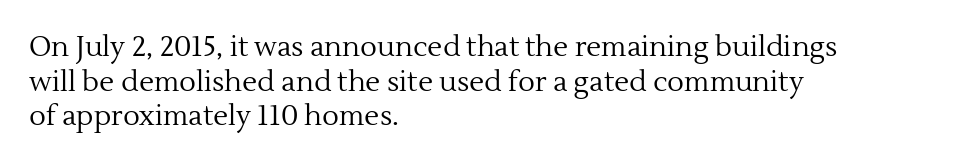
The image shows 28 px regular-weight serif type, upright; set left-aligned, line spacing 1.24x, normal letter spacing, not underlined; a medium x-height.
